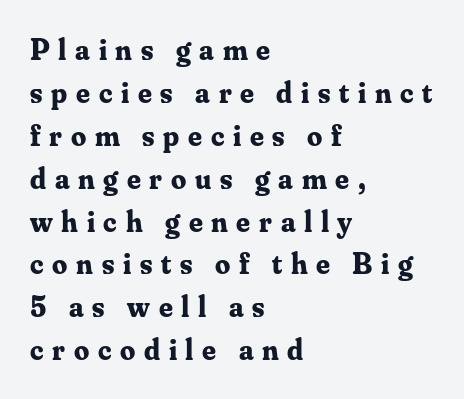
Reading down the block, your eye returns to a fixed left position each line. I'd call this a serif setting — the letters wear small feet. Leading matches the norm, producing a regular column. Posture: straight, roman, zero tilt. Spacing between characters has been opened up far beyond the box default. Any mark beneath the type? The region is blank.
